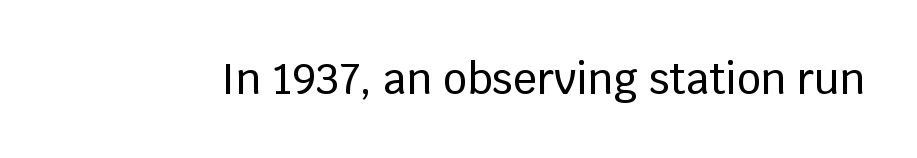
The image shows 42 px sans-serif type, upright; set normal letter spacing, not underlined; low stroke contrast and a large x-height.
